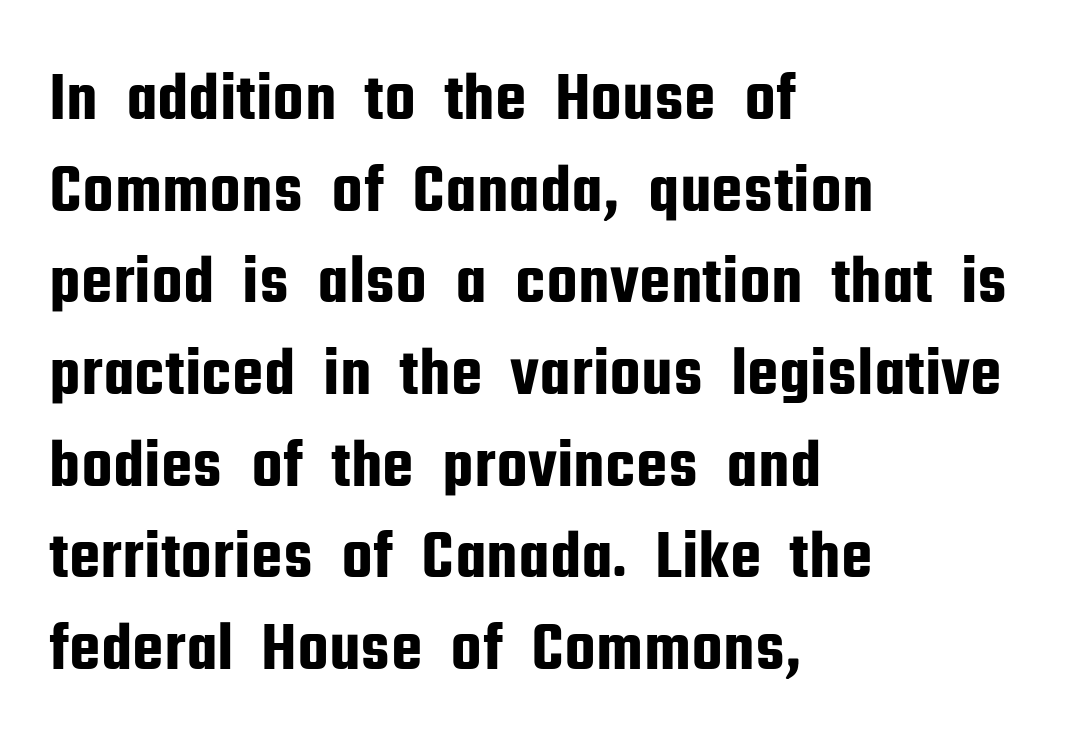
A typesetter would call this proportional, since set widths differ per character. The foot of each line stays bare and open. Is there much room between lines? A standard amount, neither cramped nor airy. Nothing sits at the stroke ends, so this counts as sans-serif.
